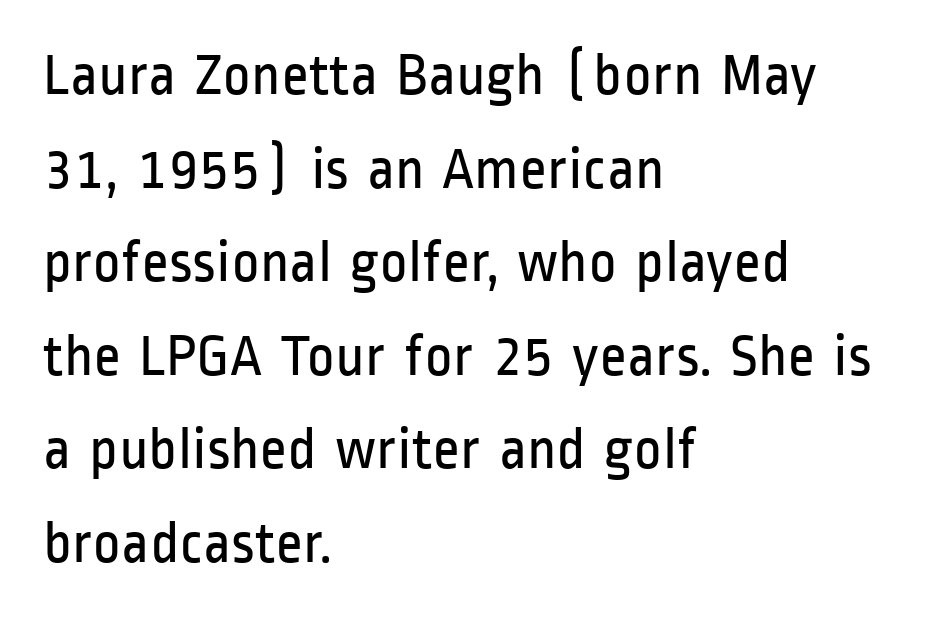
Teacher's note: observe the even left margin — that is flush-left alignment. Whoever set this chose a conventional vertical rhythm. The passage shown is typeset with a sans-serif family. Proportional: the letters do not fall into vertical columns. Stroke mass is kept to a normal reading level or below. Decoration check: the copy has no underline.
